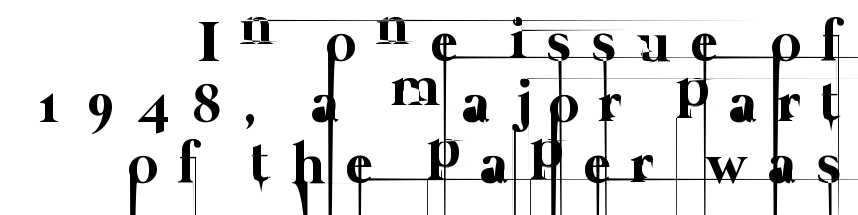
Q: Is the text bold? A: No.
Q: Is the text underlined? A: No.
Q: How is the paragraph aligned? A: Right-aligned.
Q: Is the spacing between letters normal or unusually wide? A: Unusually wide.
Q: Is the spacing between lines tight, normal or loose? A: Tight.
Q: Width (condensed, normal, or wide)? A: Normal.
Q: Stroke contrast? A: Low.
Q: x-height? A: Medium.
Q: Monospaced? A: No.
